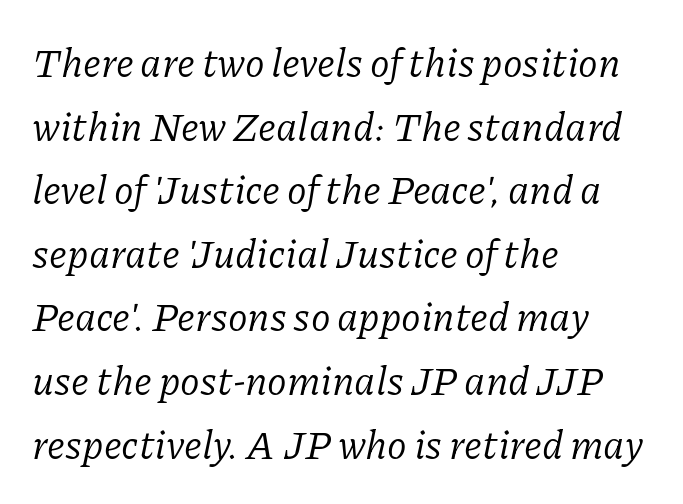
{"serif": "yes", "italic": "yes", "lean": "right", "slant_degrees": 11, "bold": "no", "weight": "regular", "width": "normal", "stroke_contrast": "low", "x_height": "medium", "monospaced": "no", "underline": "no", "align": "left", "line_spacing": "normal", "line_spacing_ratio": 1.59, "letter_spacing": "normal", "letter_spacing_em": 0.0, "glyph_px": 40}
